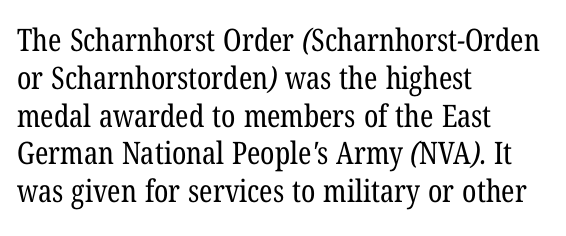
Q: Is the text bold? A: No.
Q: Is the typeface a serif or a sans-serif typeface? A: Serif.
Q: Is the text underlined? A: No.
Q: How is the paragraph aligned? A: Left-aligned.
Q: Is the spacing between letters normal or unusually wide? A: Normal.
Q: Width (condensed, normal, or wide)? A: Condensed.
Q: Stroke contrast? A: Low.
Q: x-height? A: Medium.
Q: Monospaced? A: No.
